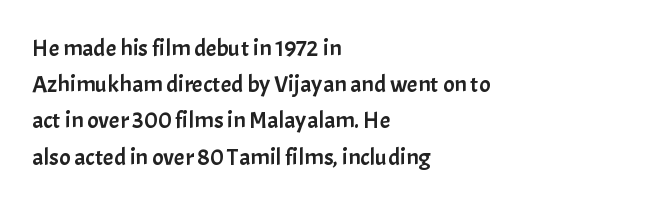
The image shows 24 px text type, upright; set left-aligned, normal line spacing (1.51x), normal letter spacing, not underlined.
